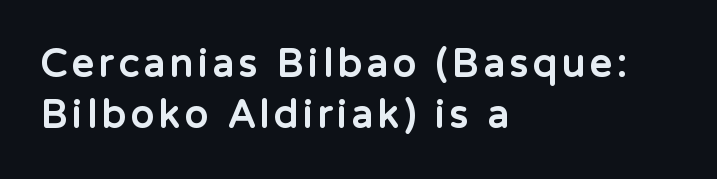
{"serif": "no", "italic": "no", "bold": "yes", "weight": "bold", "width": "normal", "stroke_contrast": "low", "x_height": "medium", "monospaced": "no", "underline": "no", "align": "left", "line_spacing": "normal", "line_spacing_ratio": 1.33, "glyph_px": 38}
